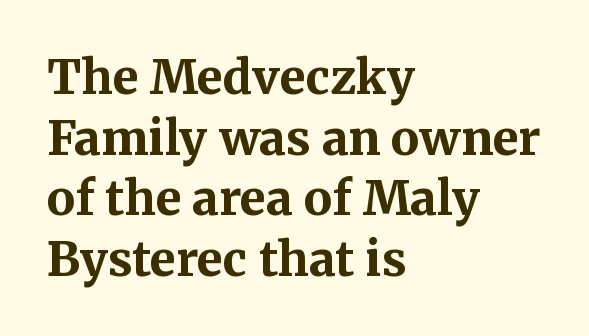
The image shows 47 px bold serif type, upright; set left-aligned, normal line spacing (1.29x), normal letter spacing, not underlined; medium stroke contrast and a medium x-height.
